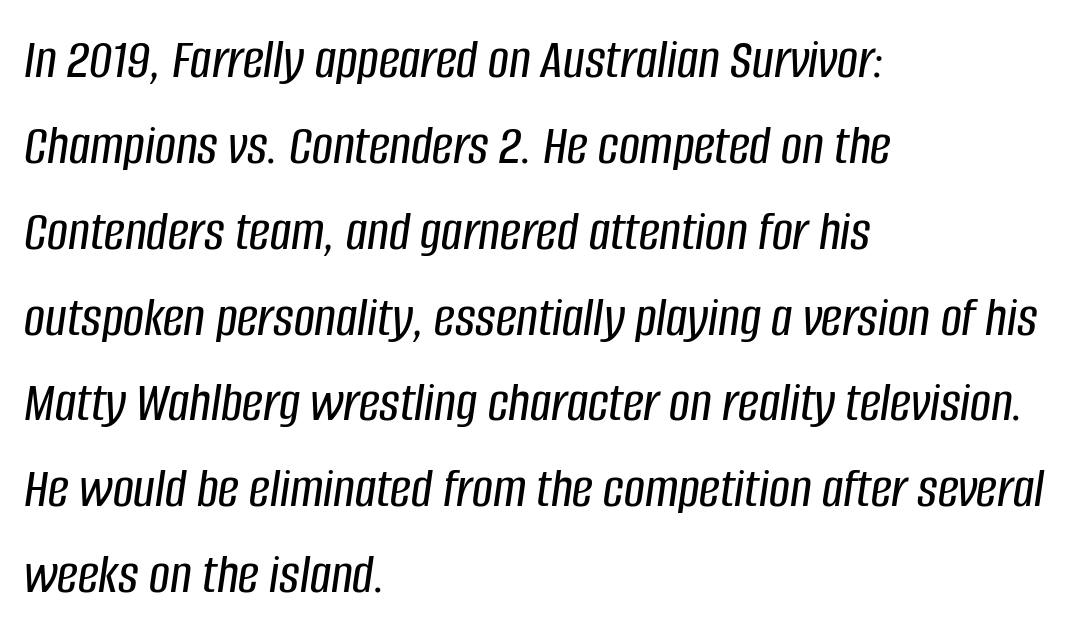
{"italic": "yes", "lean": "right", "slant_degrees": 8, "width": "condensed", "stroke_contrast": "low", "x_height": "large", "monospaced": "no", "underline": "no", "align": "left", "line_spacing": "normal", "line_spacing_ratio": 1.48, "letter_spacing": "normal", "letter_spacing_em": 0.0, "glyph_px": 58}
